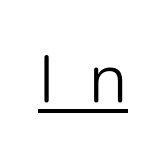
{"serif": "no", "italic": "no", "bold": "no", "weight": "light", "width": "normal", "stroke_contrast": "low", "x_height": "medium", "monospaced": "no", "underline": "yes", "letter_spacing": "wide", "letter_spacing_em": 0.48, "glyph_px": 70}
